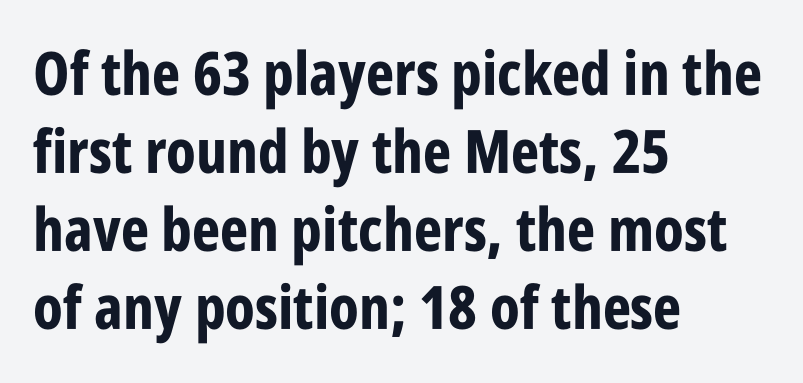
The rendering uses natural spacing where letterforms have individual widths. Regarding leading, the lines here are spaced in the standard way. The strip under each line holds only bare page. A full-strength bold gives these letters their thick strokes. The face used here is a sans, in the tradition of grotesques and geometrics. The text block is weighted toward the left margin, trailing off unevenly rightward.
